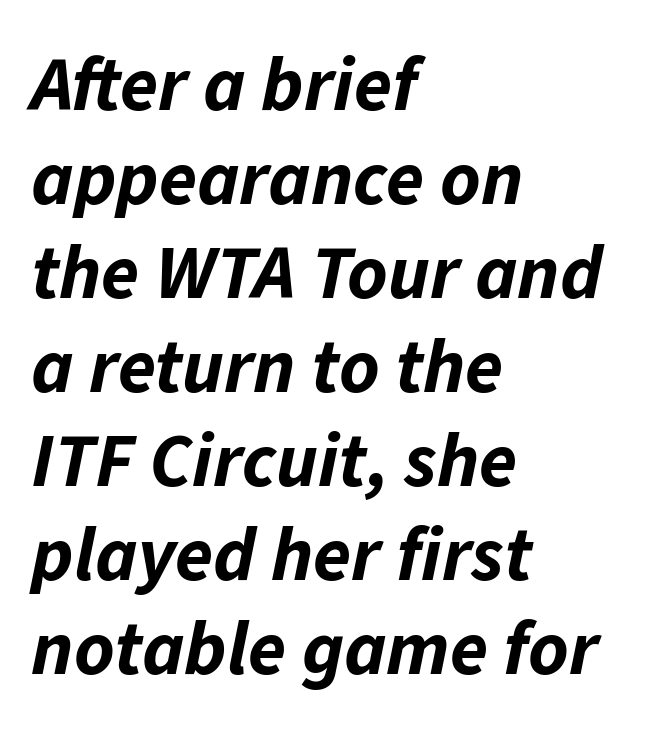
The image shows 77 px bold type, italic (leaning right); set left-aligned, line spacing 1.22x, normal letter spacing, not underlined; low stroke contrast and a medium x-height.
